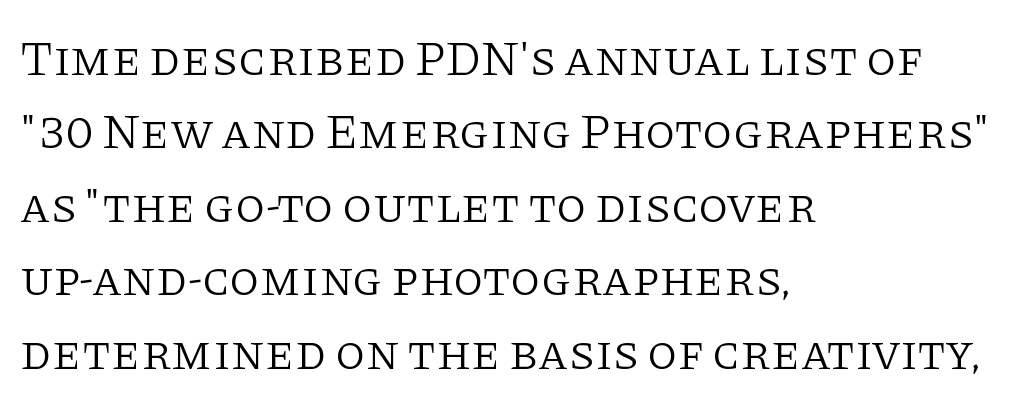
The image shows 49 px light serif type, upright; set left-aligned, normal line spacing (1.5x), normal letter spacing, not underlined; low stroke contrast and a large x-height.
